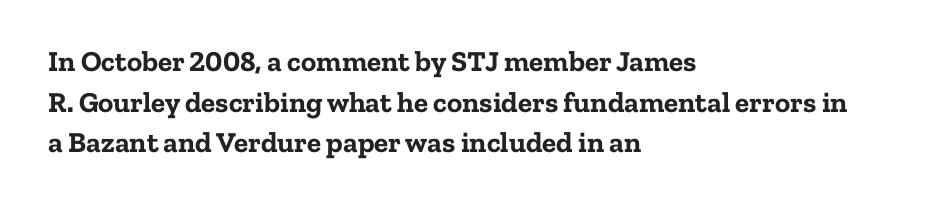
The space directly below the letters is spotless. There is no visible air inserted between adjacent glyphs. Note the varied advance widths — an 'i' is clearly narrower than an 'm'. Layout note: lines flush left. Posture: straight, roman, zero tilt. Strokes here are thick enough to call this a true bold.
